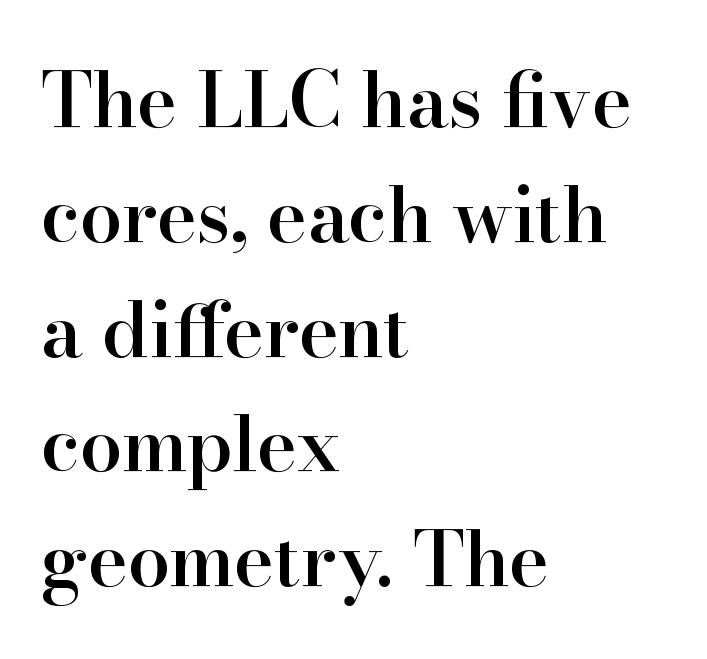
The image shows 76 px semibold serif type, upright; set left-aligned, normal line spacing (1.51x), normal letter spacing, not underlined; high stroke contrast and a small x-height.
